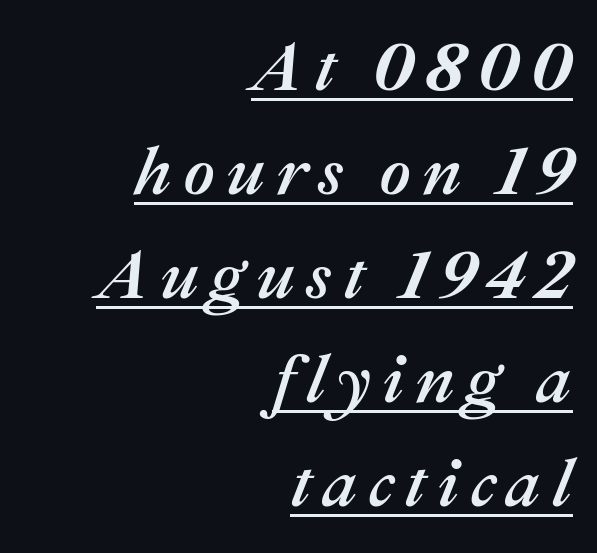
The image shows 68 px text type, italic (leaning right); set right-aligned, normal line spacing (1.53x), underlined; medium stroke contrast and a medium x-height.
